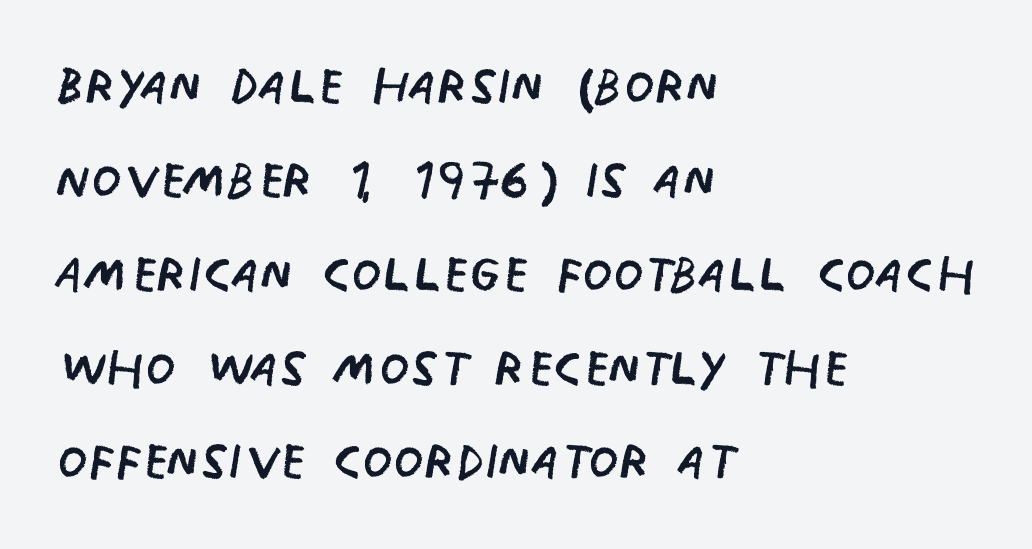
Leftover space on each line is placed entirely after the last word. These lines are rendered in a variable-pitch font. These lines keep a tight, regular rhythm from letter to letter. Are there feet on the stems? There aren't — it's a sans. Letters have the restrained weight of plain body copy at most.
